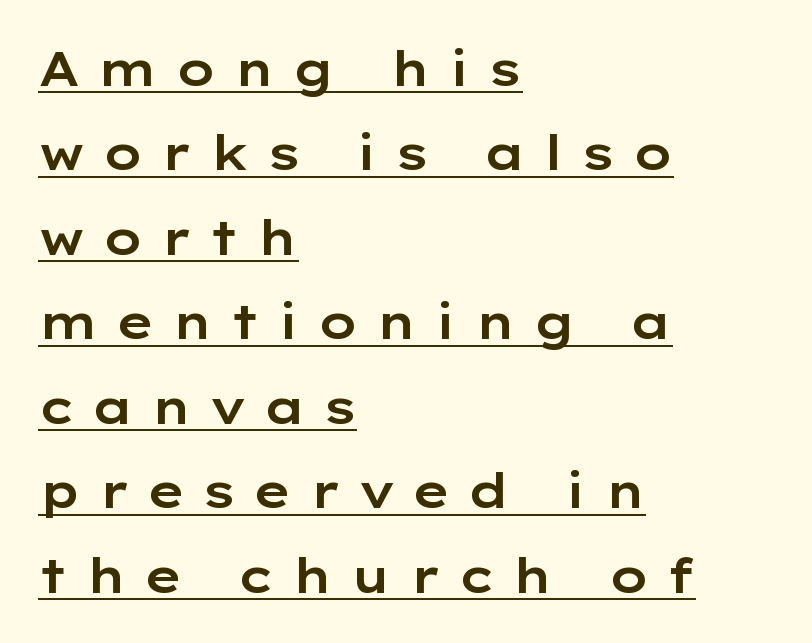
The image shows 48 px wide sans-serif type, upright; set left-aligned, line spacing 1.76x, unusually wide letter spacing (+0.35 em), underlined; low stroke contrast and a medium x-height.
